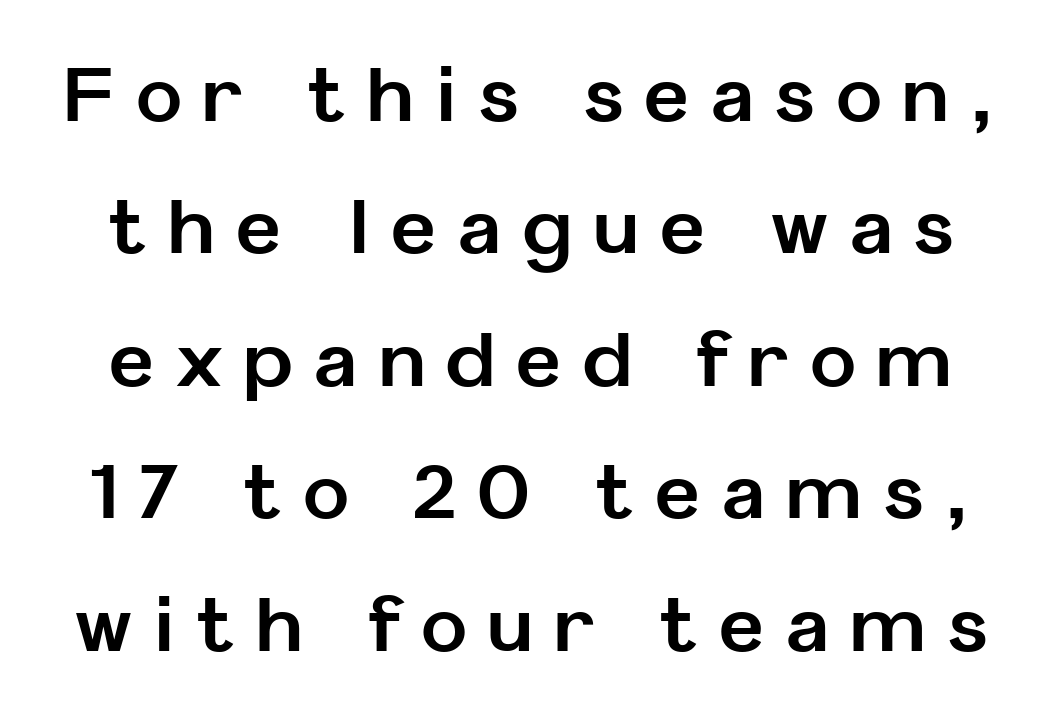
The strip under each line holds only bare page. Spacing between characters has been opened up far beyond the box default. These lines are composed in type without serifs. The letters advance in unequal steps, a hallmark of proportional type. Do the letters lean? They stand straight.
